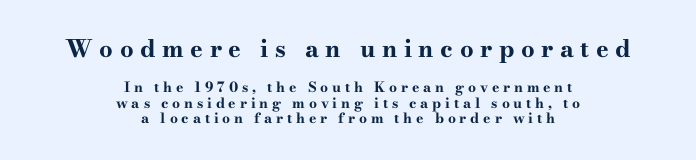
Q: Is the text bold? A: Yes.
Q: Is the text italic (slanted)? A: No, it is upright.
Q: Is the text underlined? A: No.
Q: How is the paragraph aligned? A: Centered.
Q: Is the spacing between letters normal or unusually wide? A: Unusually wide.
Q: Is the spacing between lines tight, normal or loose? A: Tight.
Q: Which block of text is set in a larger size, the first (top) or the second (bottom)? A: The first (top) one.
